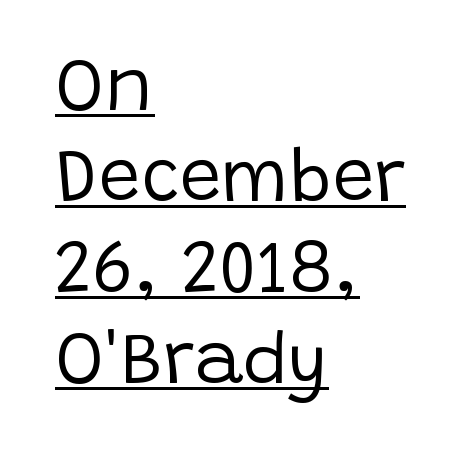
The image shows 74 px regular-weight sans-serif type, upright; set left-aligned, line spacing 1.23x, normal letter spacing, underlined; low stroke contrast and a large x-height.
